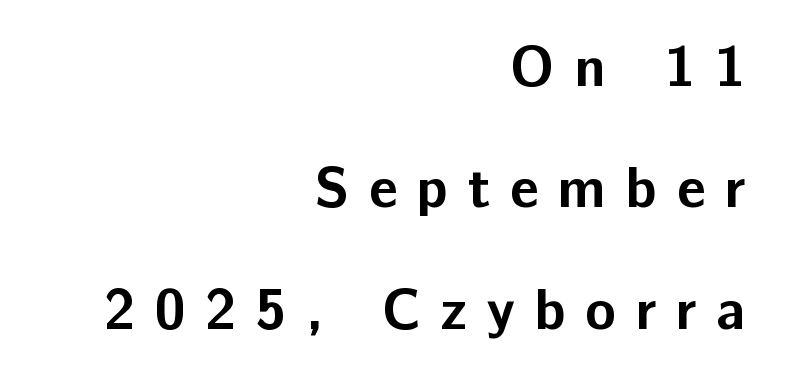
Q: Is the text bold? A: Yes.
Q: Is the text italic (slanted)? A: No, it is upright.
Q: Is the typeface a serif or a sans-serif typeface? A: Sans-serif.
Q: Is the text underlined? A: No.
Q: How is the paragraph aligned? A: Right-aligned.
Q: Is the spacing between letters normal or unusually wide? A: Unusually wide.
Q: Is the spacing between lines tight, normal or loose? A: Loose.
Q: Width (condensed, normal, or wide)? A: Normal.
Q: Stroke contrast? A: Low.
Q: x-height? A: Medium.
Q: Monospaced? A: No.
